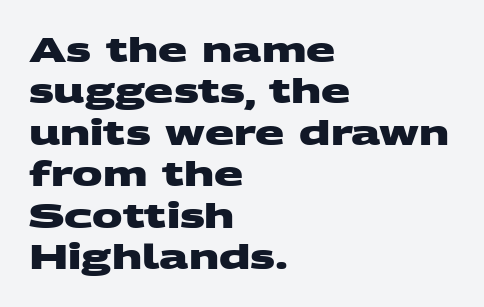
{"serif": "no", "bold": "yes", "weight": "heavy", "width": "wide", "stroke_contrast": "medium", "x_height": "large", "monospaced": "no", "underline": "no", "align": "left", "line_spacing_ratio": 1.22, "letter_spacing": "normal", "letter_spacing_em": 0.0, "glyph_px": 34}
